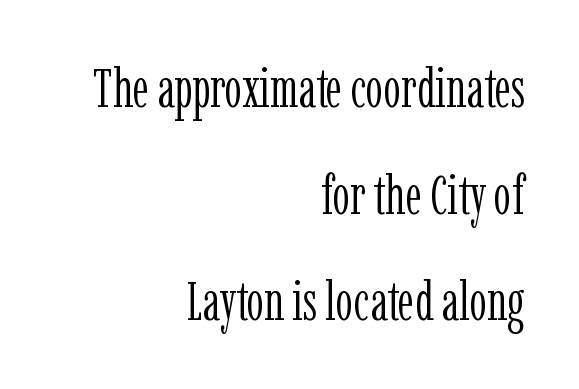
The image shows 55 px light, condensed serif type, upright; set right-aligned, loose line spacing (1.94x), normal letter spacing, not underlined; low stroke contrast and a medium x-height.
